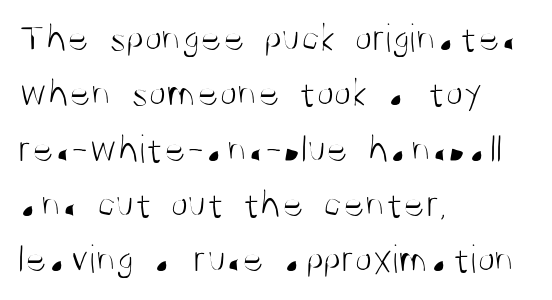
{"serif": "no", "italic": "no", "bold": "no", "weight": "light", "width": "condensed", "stroke_contrast": "medium", "x_height": "large", "monospaced": "no", "underline": "no", "align": "left", "line_spacing": "normal", "line_spacing_ratio": 1.35, "letter_spacing": "normal", "letter_spacing_em": 0.0, "glyph_px": 41}
